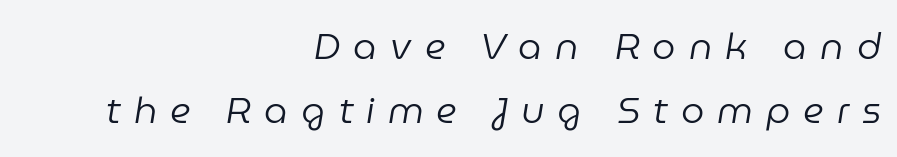
Glance below the letters and you will spot only blank space. Note the varied advance widths — an 'i' is clearly narrower than an 'm'. No chunkiness to these letters — they're not bold. Emphasis-style slanted type is in use. A flush-right, rag-left setting is used for this passage. Here the glyphs are tracked loosely, breaking word shapes into spaced letters.
